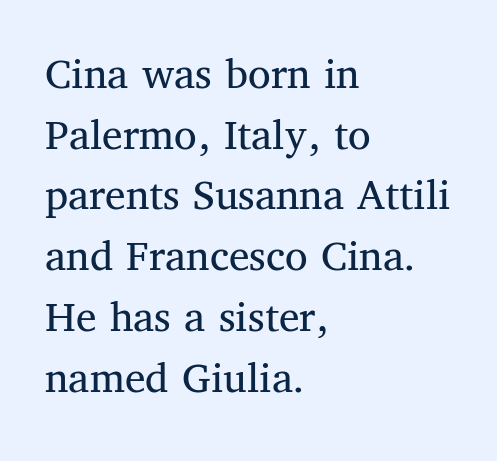
The image shows 46 px regular-weight serif type, upright; set left-aligned, normal line spacing (1.32x), normal letter spacing, not underlined; medium stroke contrast and a medium x-height.
